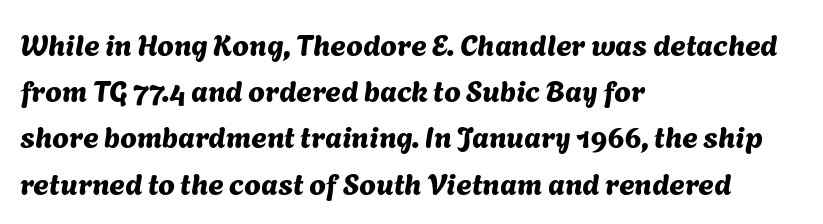
The lines are quadded left. A typesetter would label this face a sans. Compared with typical body copy, the letter spacing here is the same. Character widths vary here, with narrow letters taking less room than wide ones.
